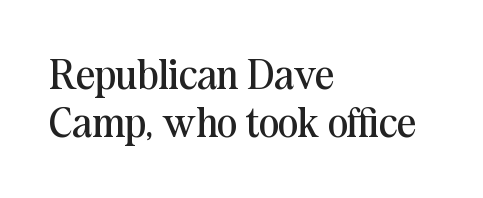
Q: Is the text bold? A: No.
Q: Is the text italic (slanted)? A: No, it is upright.
Q: Is the typeface a serif or a sans-serif typeface? A: Serif.
Q: Is the text underlined? A: No.
Q: How is the paragraph aligned? A: Left-aligned.
Q: Is the spacing between letters normal or unusually wide? A: Normal.
Q: Is the spacing between lines tight, normal or loose? A: Tight.
Q: Width (condensed, normal, or wide)? A: Normal.
Q: Stroke contrast? A: Medium.
Q: x-height? A: Medium.
Q: Monospaced? A: No.
